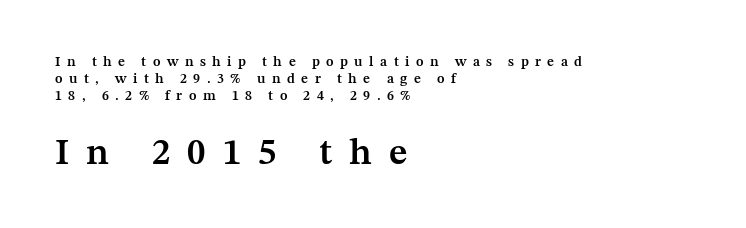
The image shows 37 px semibold serif type, upright; set left-aligned, line spacing 1.2x, unusually wide letter spacing (+0.46 em), not underlined; the second (bottom) block is 2.64x larger; medium stroke contrast and a medium x-height.
